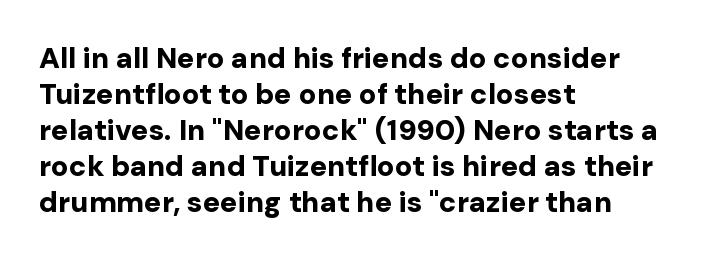
The image shows 29 px bold sans-serif type, upright; set left-aligned, line spacing 1.24x, normal letter spacing, not underlined; low stroke contrast and a medium x-height.
